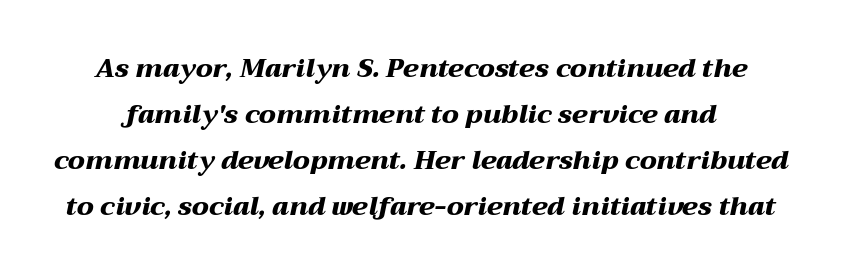
Chunky letters — that's bold for sure. This rendering features lettering with no underline. It's the slanting kind of type. The rendering keeps characters at their native spacing.
